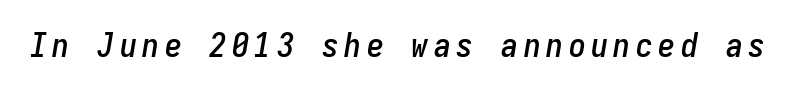
{"italic": "yes", "lean": "right", "slant_degrees": 9, "width": "condensed", "stroke_contrast": "low", "x_height": "medium", "monospaced": "yes", "underline": "no", "glyph_px": 34}
